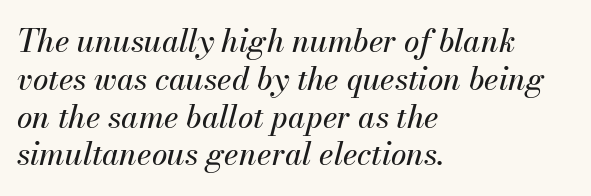
Caption: standard tracking, unaltered. Clear beneath every line of the passage. The letters advance in unequal steps, a hallmark of proportional type. The font's italic variant was chosen for this text.
